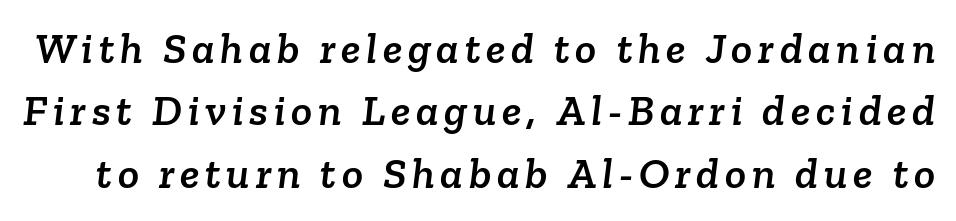
{"serif": "yes", "width": "normal", "stroke_contrast": "low", "x_height": "medium", "monospaced": "no", "underline": "no", "line_spacing": "normal", "line_spacing_ratio": 1.42, "glyph_px": 44}
